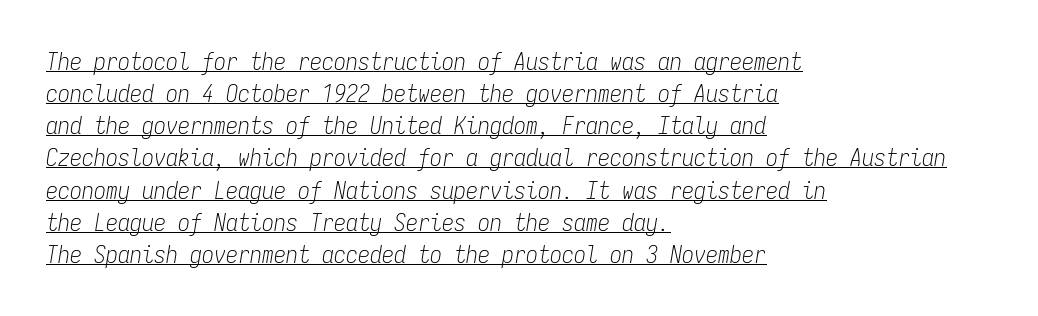
A quiet, ordinary-to-light weight characterises the typeface. Letter spacing: default. Tall strokes in this sample are angled rather than plumb. The line-height multiplier appears to be the usual default. Decoration check: the copy is underlined. Horizontal alignment here is leftward, the default for most running prose.
